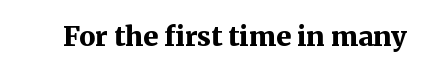
{"italic": "no", "bold": "yes", "underline": "no", "letter_spacing": "normal", "letter_spacing_em": 0.0, "glyph_px": 27}
